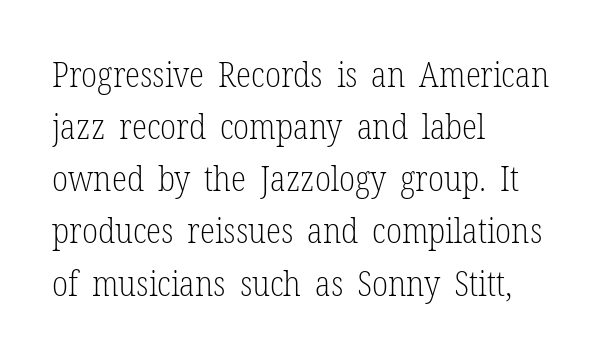
{"serif": "yes", "italic": "no", "bold": "no", "weight": "light", "width": "condensed", "stroke_contrast": "low", "x_height": "medium", "monospaced": "no", "underline": "no", "align": "left", "line_spacing": "normal", "line_spacing_ratio": 1.49, "letter_spacing": "normal", "letter_spacing_em": 0.0, "glyph_px": 35}
